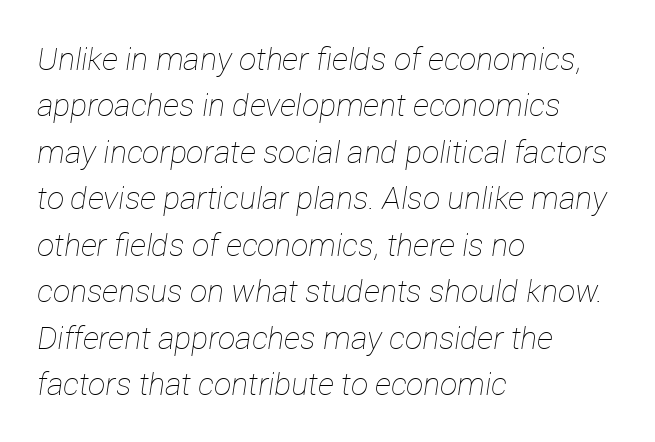
{"italic": "yes", "lean": "right", "slant_degrees": 12, "bold": "no", "weight": "thin", "width": "normal", "stroke_contrast": "low", "x_height": "medium", "monospaced": "no", "underline": "no", "align": "left", "line_spacing": "normal", "line_spacing_ratio": 1.5, "letter_spacing": "normal", "letter_spacing_em": 0.0, "glyph_px": 31}
